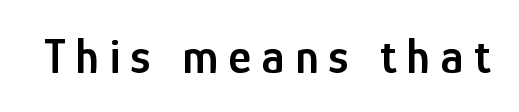
Q: Is the text bold? A: Semi-bold.
Q: Is the text italic (slanted)? A: No, it is upright.
Q: Is the typeface a serif or a sans-serif typeface? A: Sans-serif.
Q: Is the text underlined? A: No.
Q: Is the spacing between letters normal or unusually wide? A: Unusually wide.
Q: Width (condensed, normal, or wide)? A: Condensed.
Q: Stroke contrast? A: Low.
Q: x-height? A: Medium.
Q: Monospaced? A: No.
